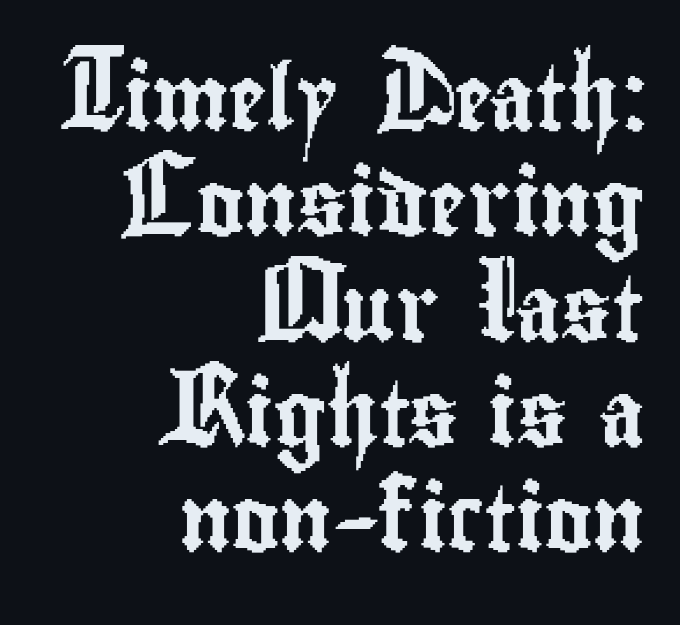
The image shows 65 px condensed sans-serif type, upright; set right-aligned, normal line spacing (1.62x), normal letter spacing, not underlined; low stroke contrast and a small x-height.
